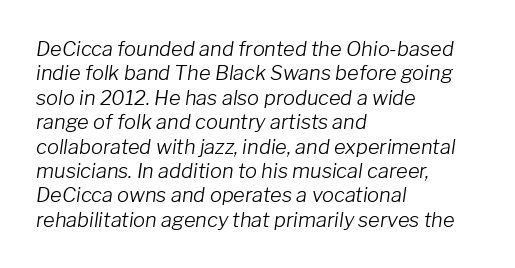
The weight tops out at a normal text grade. The gap between lines stays unmarked. There's an unmistakable incline to the writing here. Observe the ordinary spacing: letters are neighbours, not strangers. Notice how the passage keeps a crisp vertical edge on the left only.
